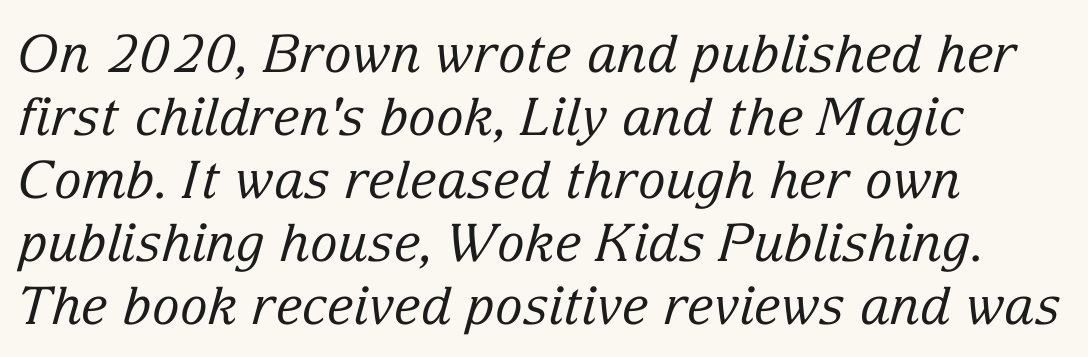
The image shows 52 px regular-weight serif type, italic (leaning right); set line spacing 1.21x, normal letter spacing, not underlined; low stroke contrast and a medium x-height.
